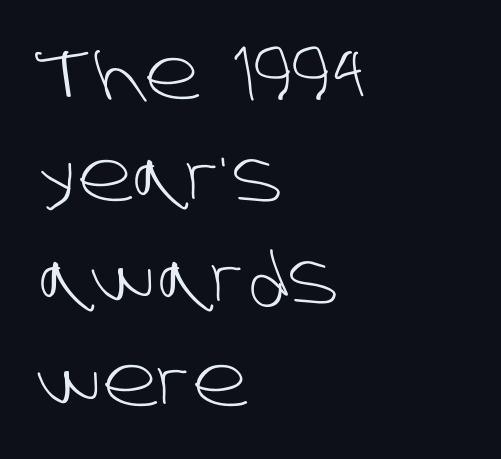
The image shows 70 px light sans-serif type; set left-aligned, normal line spacing (1.46x), normal letter spacing, not underlined; low stroke contrast and a large x-height.
